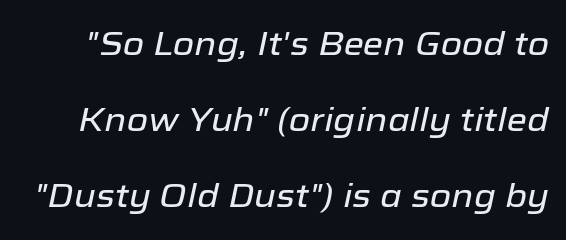
You can tell it's italic because the verticals aren't actually vertical. Each new line begins a long way beneath the previous one. Does extra space separate the letters? No, they use regular spacing. Is this a fixed-width face? No — the glyphs have proportional, varying widths.
